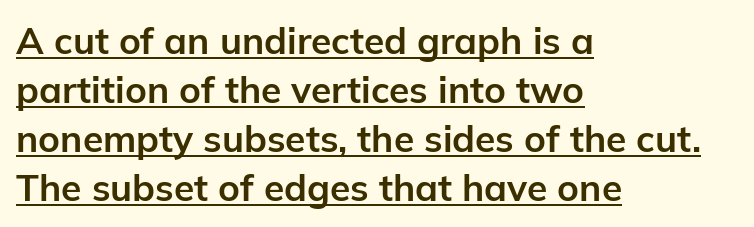
{"serif": "no", "italic": "no", "bold": "yes", "weight": "bold", "width": "normal", "stroke_contrast": "low", "x_height": "medium", "monospaced": "no", "underline": "yes", "align": "left", "line_spacing": "normal", "line_spacing_ratio": 1.32, "letter_spacing": "normal", "letter_spacing_em": 0.0, "glyph_px": 37}
